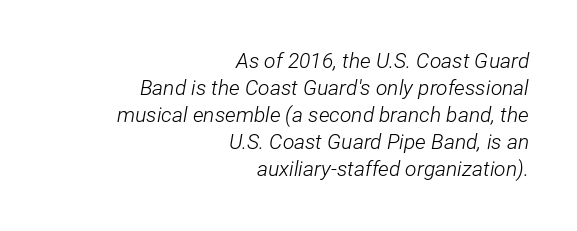
Q: Is the text bold? A: No.
Q: Is the text italic (slanted)? A: Yes, it leans right by about 12 degrees.
Q: Is the text underlined? A: No.
Q: How is the paragraph aligned? A: Right-aligned.
Q: Is the spacing between letters normal or unusually wide? A: Normal.
Q: Is the spacing between lines tight, normal or loose? A: Normal.
